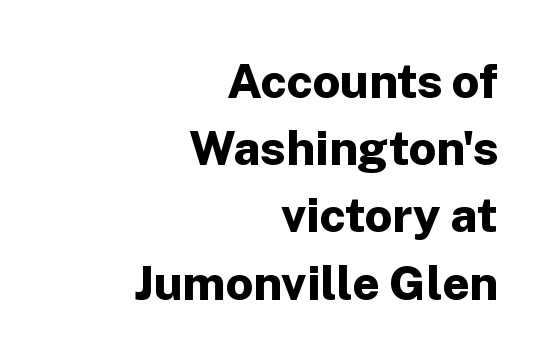
The image shows 48 px bold sans-serif type, upright; set right-aligned, normal line spacing (1.4x), normal letter spacing, not underlined; low stroke contrast and a medium x-height.
